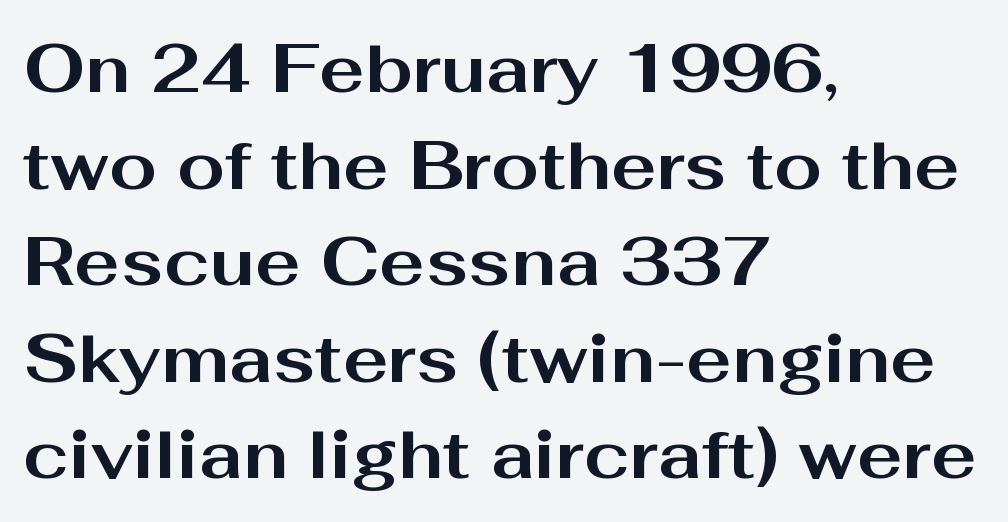
The font's upright variant was chosen for this text. The typesetter chose a ragged-right arrangement here. The tracking reads as untouched default to a designer's eye. Baseline-to-baseline distance is the conventional proportion of letter height.
